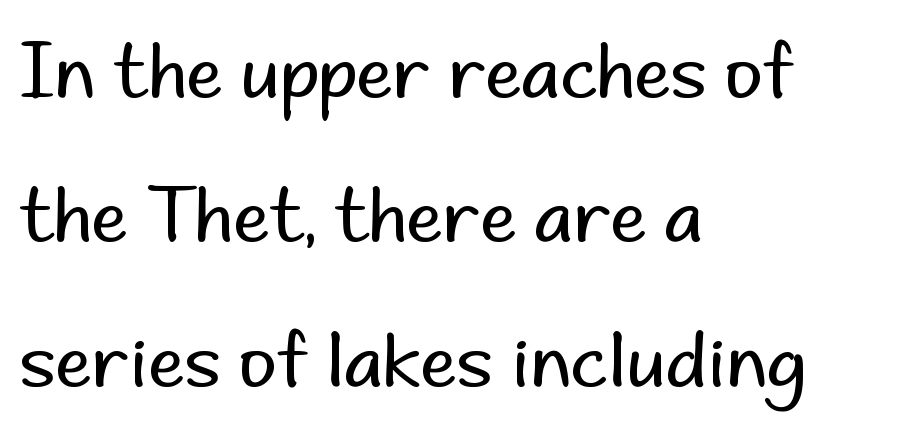
Q: Is the text bold? A: No.
Q: Is the text italic (slanted)? A: No, it is upright.
Q: Is the typeface a serif or a sans-serif typeface? A: Sans-serif.
Q: Is the text underlined? A: No.
Q: How is the paragraph aligned? A: Left-aligned.
Q: Is the spacing between letters normal or unusually wide? A: Normal.
Q: Is the spacing between lines tight, normal or loose? A: Loose.
Q: Width (condensed, normal, or wide)? A: Normal.
Q: Stroke contrast? A: Low.
Q: x-height? A: Small.
Q: Monospaced? A: No.
